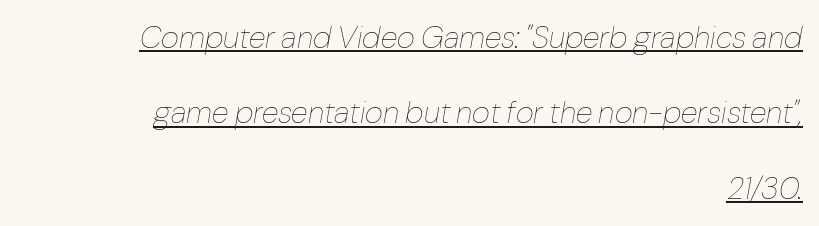
Q: Is the text bold? A: No.
Q: Is the text italic (slanted)? A: Yes, it leans right by about 10 degrees.
Q: Is the text underlined? A: Yes.
Q: How is the paragraph aligned? A: Right-aligned.
Q: Is the spacing between letters normal or unusually wide? A: Normal.
Q: Is the spacing between lines tight, normal or loose? A: Loose.
Q: Width (condensed, normal, or wide)? A: Normal.
Q: Stroke contrast? A: Low.
Q: x-height? A: Medium.
Q: Monospaced? A: No.
